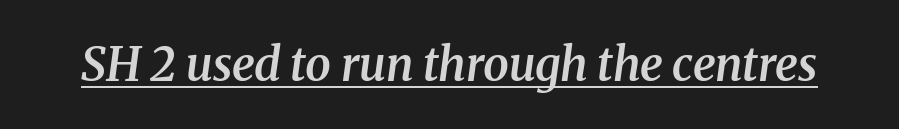
Q: Is the text bold? A: Semi-bold.
Q: Is the text italic (slanted)? A: Yes, it leans right by about 8 degrees.
Q: Is the typeface a serif or a sans-serif typeface? A: Serif.
Q: Is the text underlined? A: Yes.
Q: Is the spacing between letters normal or unusually wide? A: Normal.
Q: Width (condensed, normal, or wide)? A: Normal.
Q: Stroke contrast? A: Medium.
Q: x-height? A: Medium.
Q: Monospaced? A: No.
